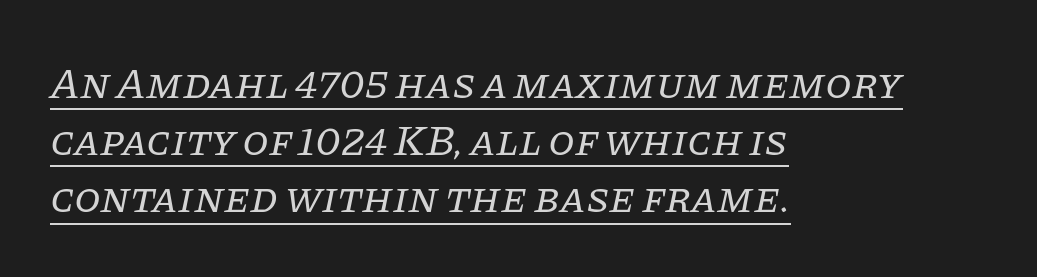
Q: Is the text bold? A: No.
Q: Is the text italic (slanted)? A: Yes, it leans right by about 11 degrees.
Q: Is the typeface a serif or a sans-serif typeface? A: Serif.
Q: Is the text underlined? A: Yes.
Q: How is the paragraph aligned? A: Left-aligned.
Q: Is the spacing between letters normal or unusually wide? A: Normal.
Q: Is the spacing between lines tight, normal or loose? A: Normal.
Q: Width (condensed, normal, or wide)? A: Normal.
Q: Stroke contrast? A: Low.
Q: x-height? A: Large.
Q: Monospaced? A: No.
